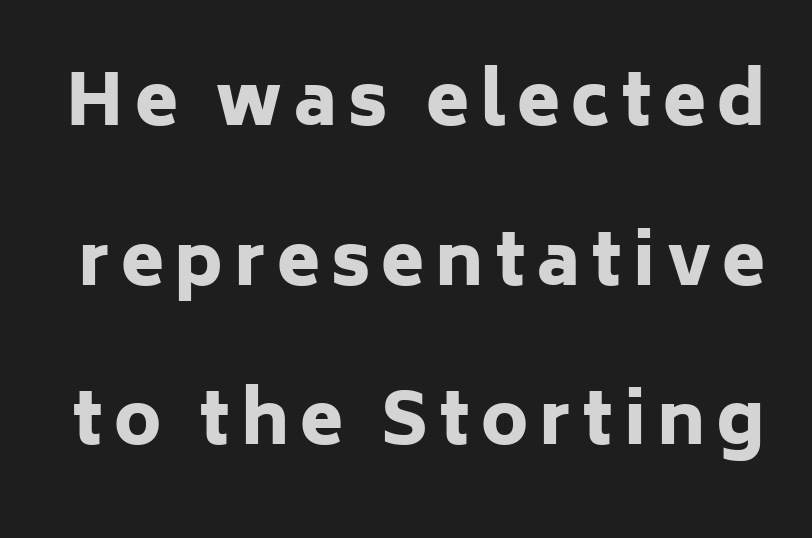
Q: Is the text bold? A: Yes.
Q: Is the text italic (slanted)? A: No, it is upright.
Q: Is the typeface a serif or a sans-serif typeface? A: Sans-serif.
Q: Is the text underlined? A: No.
Q: Is the spacing between lines tight, normal or loose? A: Loose.
Q: Width (condensed, normal, or wide)? A: Normal.
Q: Stroke contrast? A: Low.
Q: x-height? A: Medium.
Q: Monospaced? A: No.
